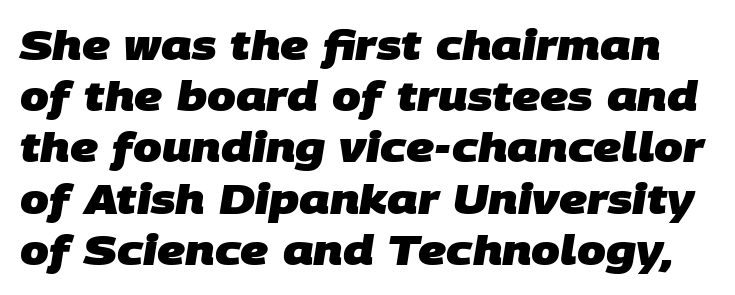
{"serif": "no", "bold": "yes", "weight": "heavy", "width": "normal", "stroke_contrast": "low", "x_height": "large", "monospaced": "no", "underline": "no", "line_spacing": "normal", "line_spacing_ratio": 1.25, "letter_spacing": "normal", "letter_spacing_em": 0.0, "glyph_px": 41}
